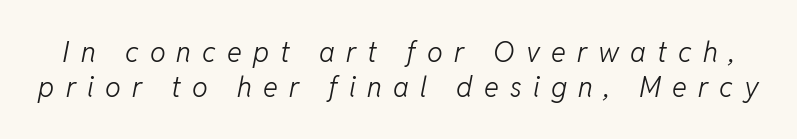
The image shows 28 px light type, italic (leaning right); set line spacing 1.24x, unusually wide letter spacing (+0.4 em), not underlined; low stroke contrast and a medium x-height.
